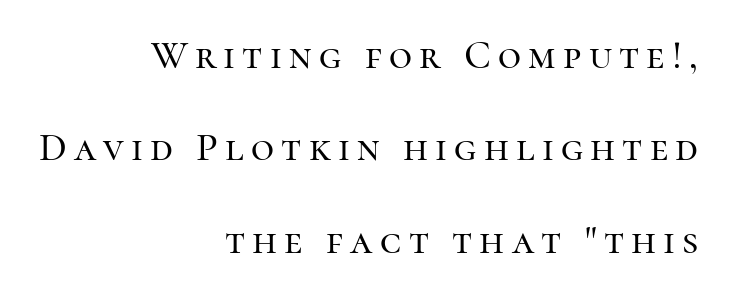
Classification — serif. Looks like regular typesetting: each glyph gets only the width it needs. Glance below the letters and you will spot only blank space. Typeset ragged left — the right edge is the straight one. The lettering stays uniformly vertical, giving the passage a roman look.
